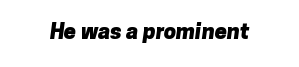
{"bold": "yes", "underline": "no", "letter_spacing": "normal", "letter_spacing_em": 0.0, "glyph_px": 22}
